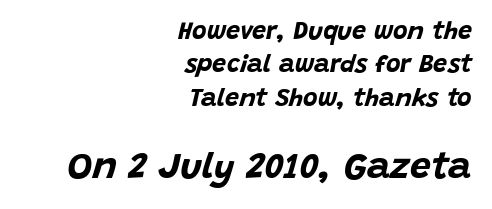
{"italic": "yes", "lean": "right", "slant_degrees": 15, "bold": "yes", "weight": "bold", "width": "normal", "stroke_contrast": "low", "x_height": "large", "monospaced": "no", "underline": "no", "align": "right", "line_spacing": "normal", "line_spacing_ratio": 1.34, "letter_spacing": "normal", "letter_spacing_em": 0.0, "larger_block": "second", "size_ratio": 1.48, "glyph_px": 37}
